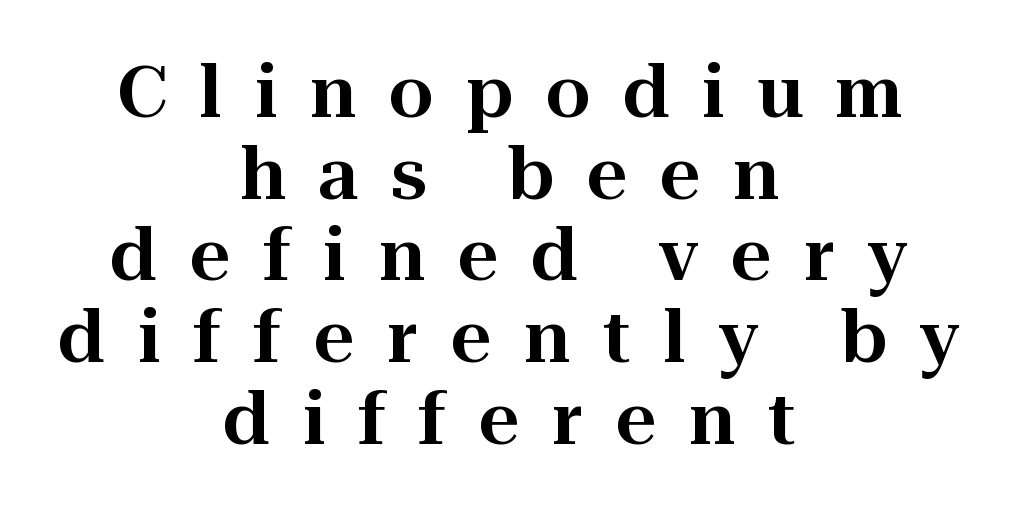
Leading: reduced. Layout note: lines centered. You can tell from the footed stems that serif type was used. It's the straight-up-and-down kind of type. Each letter keeps its own natural width here, so spacing adapts to shape. Characters follow at a spacing far wider than the type designer built in.
